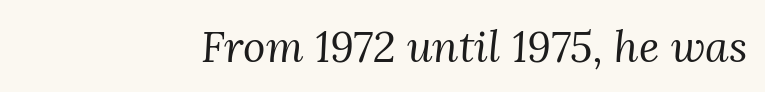
The image shows 43 px regular-weight serif type, italic (leaning right); set right-aligned, normal letter spacing, not underlined; medium stroke contrast and a medium x-height.
